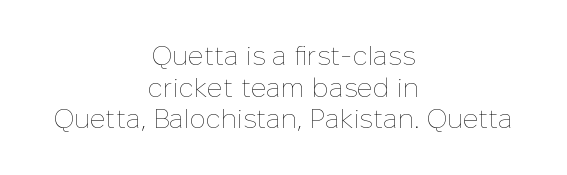
Q: Is the text bold? A: No.
Q: Is the text italic (slanted)? A: No, it is upright.
Q: Is the text underlined? A: No.
Q: How is the paragraph aligned? A: Centered.
Q: Is the spacing between letters normal or unusually wide? A: Normal.
